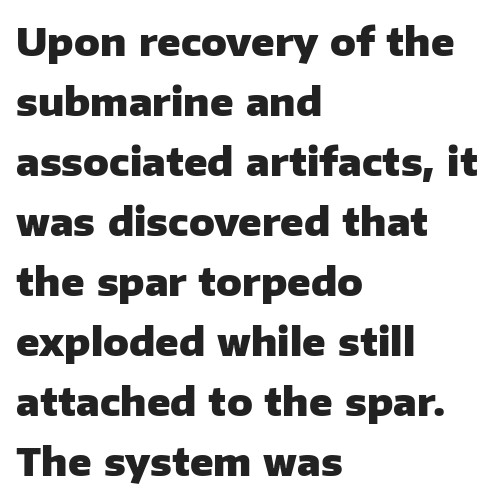
Q: Is the text bold? A: Yes.
Q: Is the text italic (slanted)? A: No, it is upright.
Q: Is the typeface a serif or a sans-serif typeface? A: Sans-serif.
Q: Is the text underlined? A: No.
Q: How is the paragraph aligned? A: Left-aligned.
Q: Is the spacing between letters normal or unusually wide? A: Normal.
Q: Is the spacing between lines tight, normal or loose? A: Normal.
Q: Width (condensed, normal, or wide)? A: Normal.
Q: Stroke contrast? A: Low.
Q: x-height? A: Medium.
Q: Monospaced? A: No.
